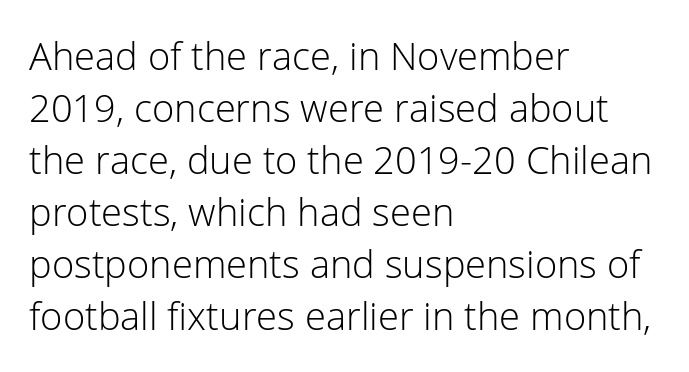
Q: Is the text bold? A: No.
Q: Is the text italic (slanted)? A: No, it is upright.
Q: Is the typeface a serif or a sans-serif typeface? A: Sans-serif.
Q: Is the text underlined? A: No.
Q: How is the paragraph aligned? A: Left-aligned.
Q: Is the spacing between letters normal or unusually wide? A: Normal.
Q: Is the spacing between lines tight, normal or loose? A: Normal.
Q: Width (condensed, normal, or wide)? A: Normal.
Q: Stroke contrast? A: Low.
Q: x-height? A: Medium.
Q: Monospaced? A: No.
